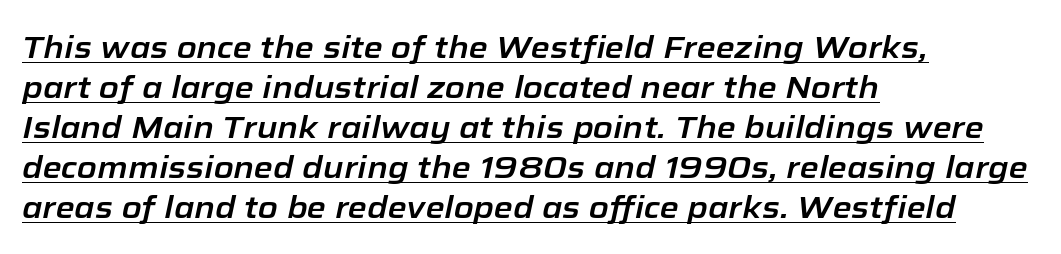
{"italic": "yes", "lean": "right", "slant_degrees": 12, "width": "normal", "stroke_contrast": "low", "x_height": "medium", "monospaced": "no", "underline": "yes", "align": "left", "line_spacing": "normal", "line_spacing_ratio": 1.29, "letter_spacing": "normal", "letter_spacing_em": 0.0, "glyph_px": 31}
